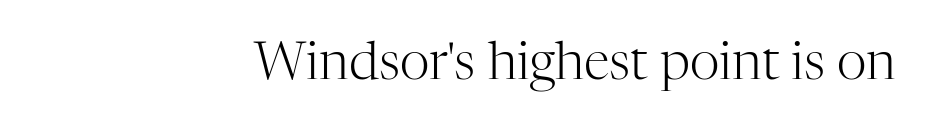
The image shows 52 px light serif type, upright; set right-aligned, normal letter spacing, not underlined; high stroke contrast and a medium x-height.
